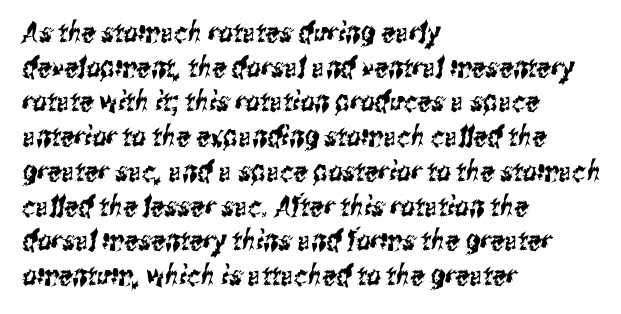
One-word summary of the alignment: left. Each letter's strokes conclude bluntly, with no projecting serifs. Nobody touched the tracking dial on this one. Here the designer chose a conventional face with non-uniform glyph widths.
